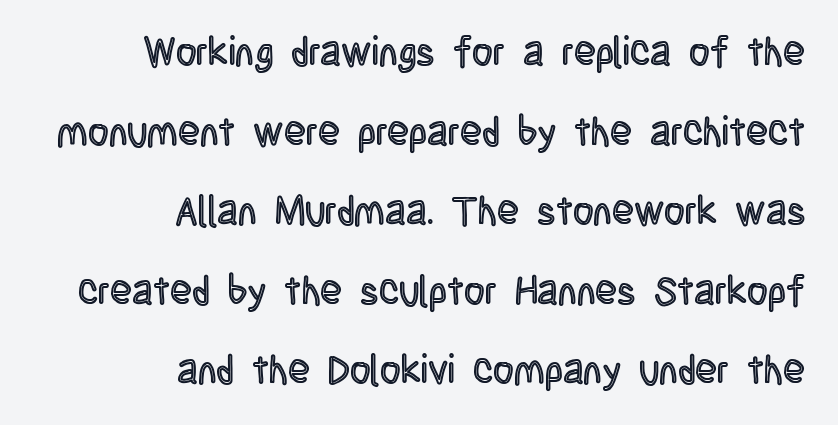
These lines are set flush right with a ragged left edge. Quick note: not italic, upright. Think of a printed novel: that variable character pitch is what you see here. The type is set solid horizontally, with unmodified tracking. Check under the words: just untouched page.
